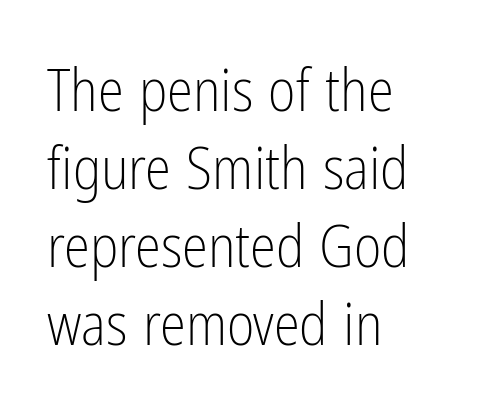
Q: Is the text bold? A: No.
Q: Is the text italic (slanted)? A: No, it is upright.
Q: Is the typeface a serif or a sans-serif typeface? A: Sans-serif.
Q: Is the text underlined? A: No.
Q: How is the paragraph aligned? A: Left-aligned.
Q: Is the spacing between letters normal or unusually wide? A: Normal.
Q: Is the spacing between lines tight, normal or loose? A: Normal.
Q: Width (condensed, normal, or wide)? A: Condensed.
Q: Stroke contrast? A: Low.
Q: x-height? A: Medium.
Q: Monospaced? A: No.
